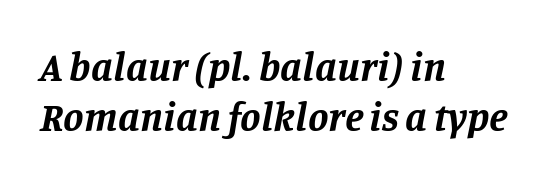
Where is the straight margin? On the left. Standard letterfit; no display-style spreading of the glyphs. Typographically, this falls in the serif category. Do the characters align in a grid? No, the font is proportional. Students, this is bold: see how much ink each stroke carries.
